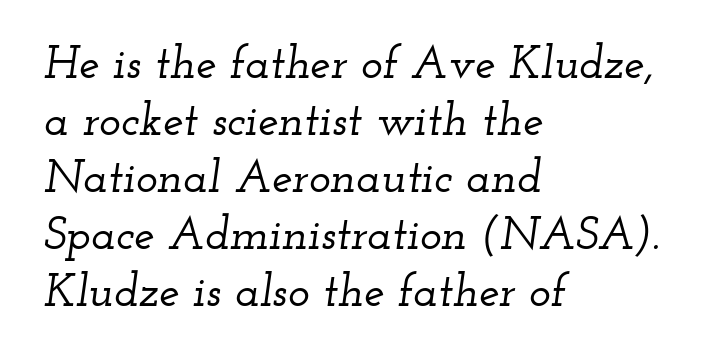
Spacing verdict: proportional, widths tailored to each character. Font category for this specimen: serif. Horizontal alignment here is leftward, the default for most running prose. Rule under the text: the space is simply empty. Is the letter spacing exaggerated? No — it looks like the ordinary default.
